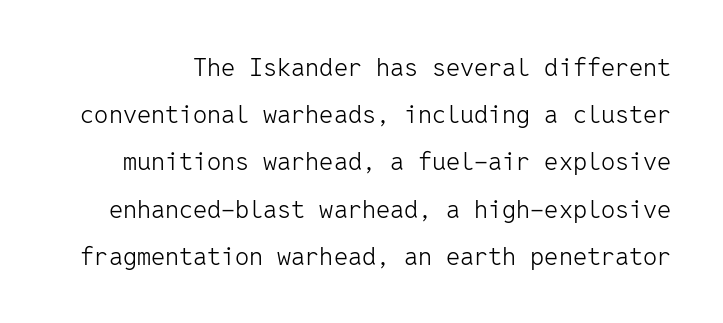
{"italic": "no", "bold": "no", "underline": "no", "line_spacing_ratio": 1.89, "letter_spacing": "normal", "letter_spacing_em": 0.0, "glyph_px": 25}
